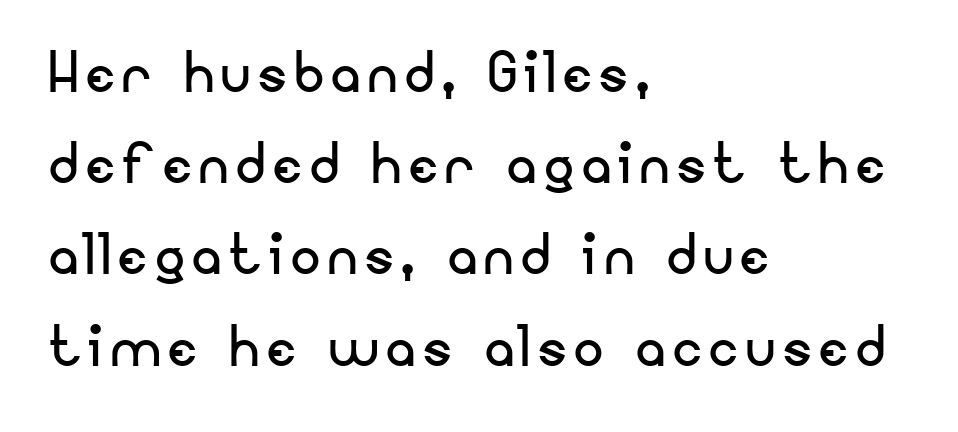
The image shows 73 px regular-weight sans-serif type, upright; set left-aligned, normal line spacing (1.25x), not underlined; low stroke contrast and a small x-height.
